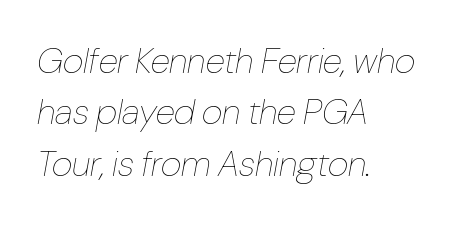
{"italic": "yes", "lean": "right", "slant_degrees": 10, "bold": "no", "weight": "thin", "width": "condensed", "stroke_contrast": "low", "x_height": "medium", "monospaced": "no", "underline": "no", "align": "left", "line_spacing": "normal", "line_spacing_ratio": 1.43, "letter_spacing": "normal", "letter_spacing_em": 0.0, "glyph_px": 36}
